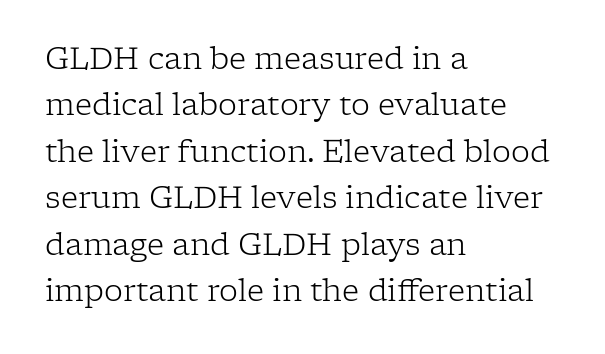
Q: Is the text bold? A: No.
Q: Is the text italic (slanted)? A: No, it is upright.
Q: Is the typeface a serif or a sans-serif typeface? A: Serif.
Q: Is the text underlined? A: No.
Q: How is the paragraph aligned? A: Left-aligned.
Q: Is the spacing between letters normal or unusually wide? A: Normal.
Q: Is the spacing between lines tight, normal or loose? A: Normal.
Q: Width (condensed, normal, or wide)? A: Normal.
Q: Stroke contrast? A: Low.
Q: x-height? A: Medium.
Q: Monospaced? A: No.
